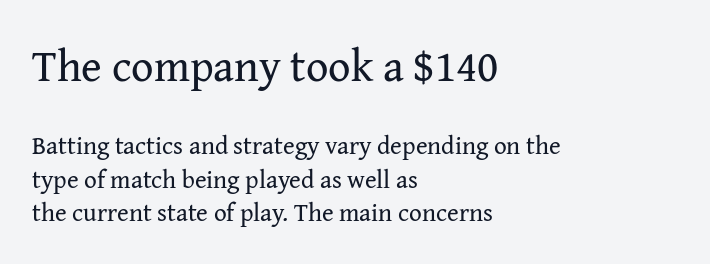
{"serif": "yes", "italic": "no", "bold": "no", "weight": "regular", "width": "normal", "stroke_contrast": "medium", "x_height": "medium", "monospaced": "no", "underline": "no", "align": "left", "line_spacing": "normal", "line_spacing_ratio": 1.34, "letter_spacing": "normal", "letter_spacing_em": 0.0, "larger_block": "first", "size_ratio": 1.76, "glyph_px": 44}
